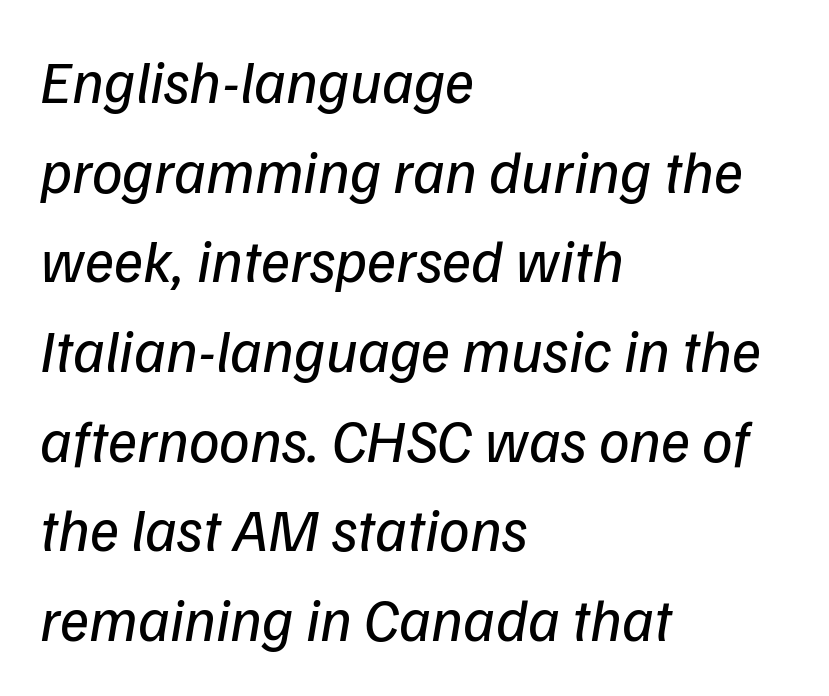
Q: Is the text bold? A: No.
Q: Is the typeface a serif or a sans-serif typeface? A: Sans-serif.
Q: Is the text underlined? A: No.
Q: How is the paragraph aligned? A: Left-aligned.
Q: Is the spacing between letters normal or unusually wide? A: Normal.
Q: Is the spacing between lines tight, normal or loose? A: Normal.
Q: Width (condensed, normal, or wide)? A: Normal.
Q: Stroke contrast? A: Low.
Q: x-height? A: Medium.
Q: Monospaced? A: No.
